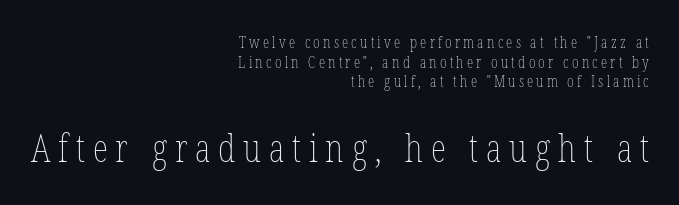
{"italic": "no", "bold": "no", "weight": "thin", "width": "condensed", "stroke_contrast": "low", "x_height": "medium", "monospaced": "no", "underline": "no", "align": "right", "line_spacing_ratio": 1.23, "letter_spacing": "wide", "letter_spacing_em": 0.2, "larger_block": "second", "size_ratio": 2.44, "glyph_px": 39}
